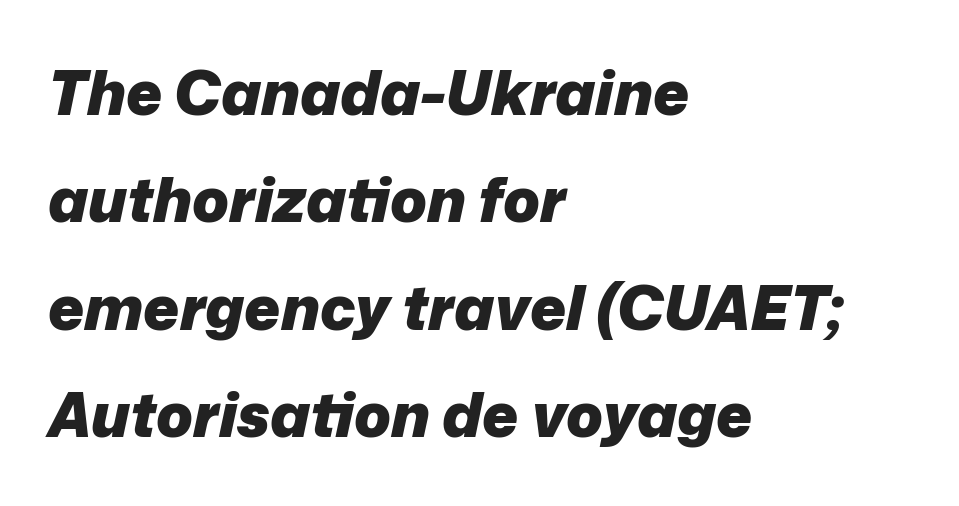
Looking at the ascenders, they clearly lean. Is the letter spacing exaggerated? No — it looks like the ordinary default. Varying glyph widths throughout — classic text-font behaviour. I'd describe the lettering as bold — thick and assertive.
